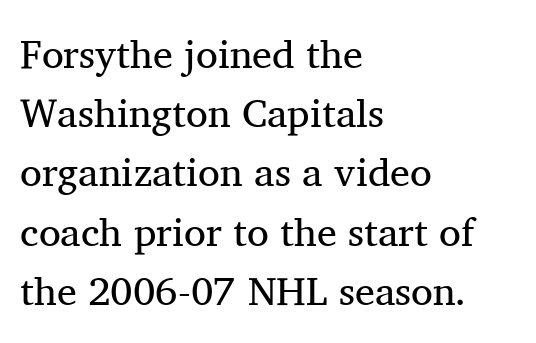
Q: Is the text bold? A: No.
Q: Is the text italic (slanted)? A: No, it is upright.
Q: Is the typeface a serif or a sans-serif typeface? A: Serif.
Q: Is the text underlined? A: No.
Q: How is the paragraph aligned? A: Left-aligned.
Q: Is the spacing between letters normal or unusually wide? A: Normal.
Q: Is the spacing between lines tight, normal or loose? A: Normal.
Q: Width (condensed, normal, or wide)? A: Normal.
Q: Stroke contrast? A: Medium.
Q: x-height? A: Medium.
Q: Monospaced? A: No.
